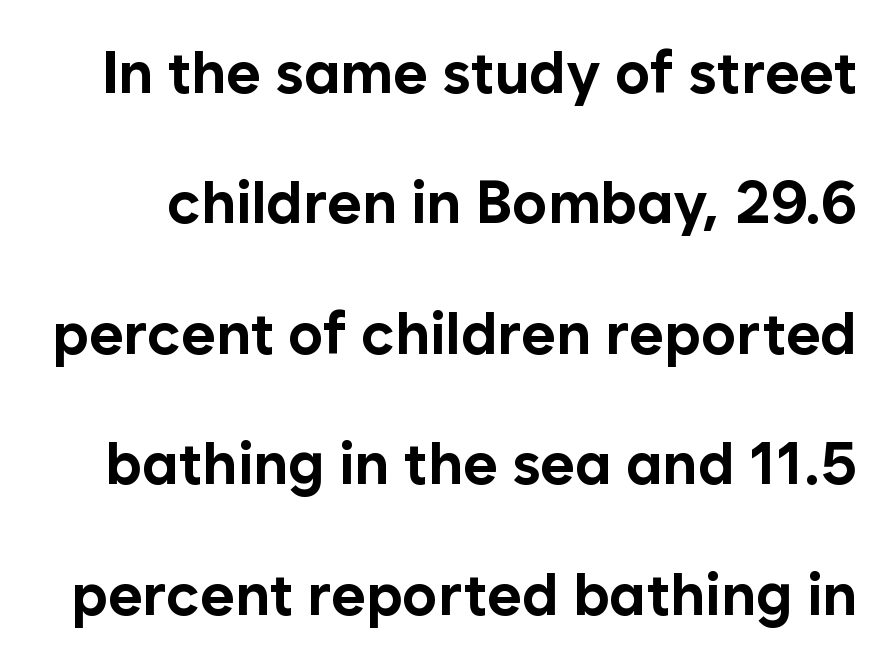
The image shows 59 px bold sans-serif type, upright; set loose line spacing (2.21x), normal letter spacing, not underlined; low stroke contrast and a medium x-height.
